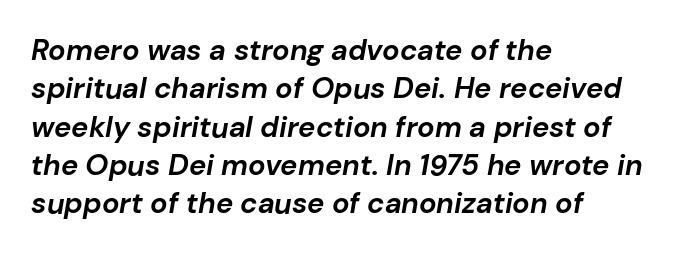
The image shows 29 px bold type, italic (leaning right); set left-aligned, normal line spacing (1.32x), normal letter spacing, not underlined; low stroke contrast and a medium x-height.
